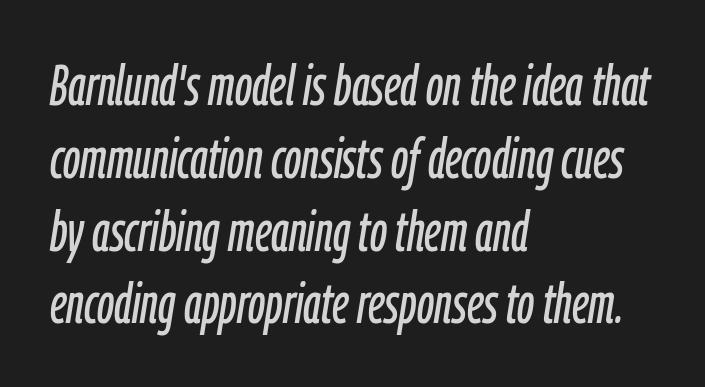
How are the letters spaced? Ordinarily, with no added tracking. The ragged edge is on the right, which tells us the setting is flush left. Emphasis-style slanted type is in use. Notice how descenders clear the ascenders below comfortably — that's standard leading. Proportional: the letters do not fall into vertical columns. The passage shown is not underscored anywhere.
